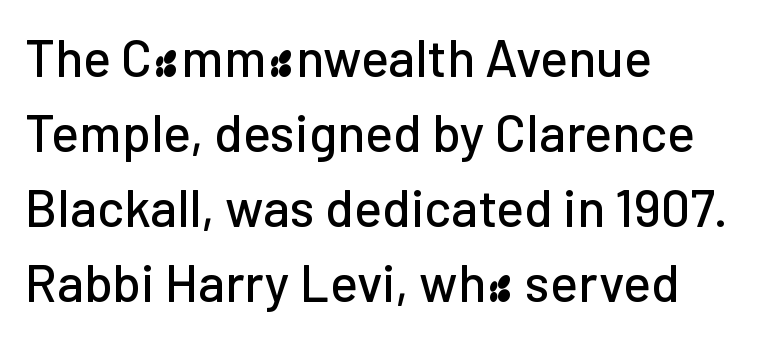
Q: Is the text italic (slanted)? A: No, it is upright.
Q: Is the typeface a serif or a sans-serif typeface? A: Sans-serif.
Q: Is the text underlined? A: No.
Q: How is the paragraph aligned? A: Left-aligned.
Q: Is the spacing between letters normal or unusually wide? A: Normal.
Q: Is the spacing between lines tight, normal or loose? A: Normal.
Q: Width (condensed, normal, or wide)? A: Normal.
Q: Stroke contrast? A: Low.
Q: x-height? A: Medium.
Q: Monospaced? A: No.
